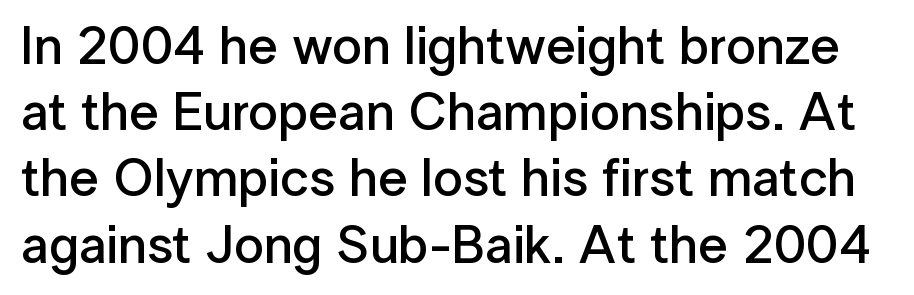
{"serif": "no", "italic": "no", "bold": "semi", "weight": "semibold", "width": "normal", "stroke_contrast": "low", "x_height": "medium", "monospaced": "no", "underline": "no", "line_spacing": "normal", "line_spacing_ratio": 1.25, "letter_spacing": "normal", "letter_spacing_em": 0.0, "glyph_px": 53}
